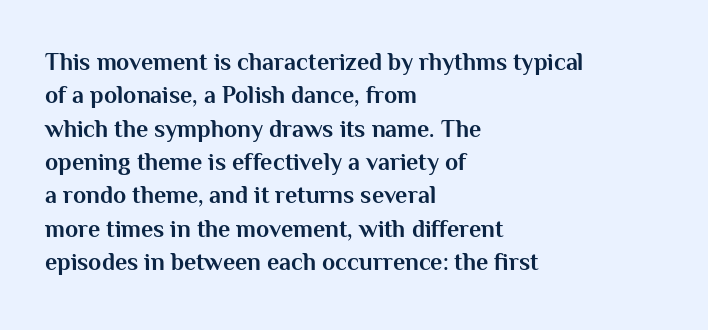
Q: Is the text bold? A: Yes.
Q: Is the text italic (slanted)? A: No, it is upright.
Q: Is the text underlined? A: No.
Q: How is the paragraph aligned? A: Left-aligned.
Q: Is the spacing between letters normal or unusually wide? A: Normal.
Q: Is the spacing between lines tight, normal or loose? A: Normal.
